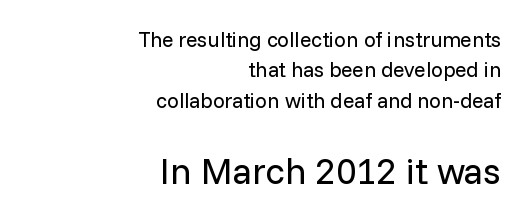
The type is set solid horizontally, with unmodified tracking. The specimen omits any rule beneath the text block's lines. Of the two passages, the one underneath uses the larger point size. The text block is weighted toward the right margin, trailing off unevenly leftward. Nope, no serifs anywhere on these letters.
